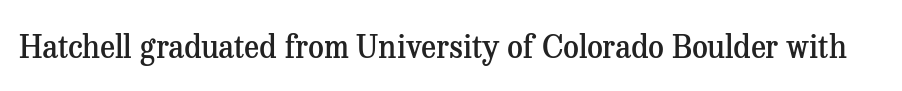
Q: Is the text bold? A: Semi-bold.
Q: Is the text italic (slanted)? A: No, it is upright.
Q: Is the typeface a serif or a sans-serif typeface? A: Serif.
Q: Is the text underlined? A: No.
Q: Is the spacing between letters normal or unusually wide? A: Normal.
Q: Width (condensed, normal, or wide)? A: Normal.
Q: Stroke contrast? A: Medium.
Q: x-height? A: Medium.
Q: Monospaced? A: No.
